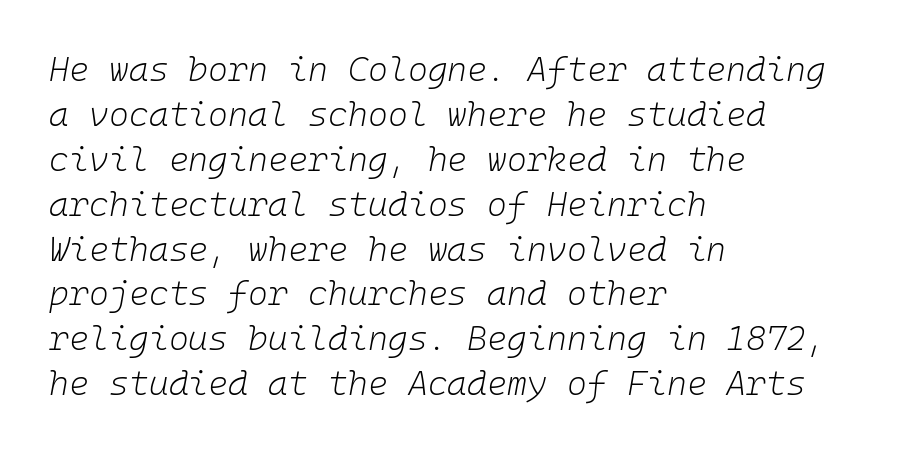
Q: Is the text bold? A: No.
Q: Is the text italic (slanted)? A: Yes, it leans right by about 10 degrees.
Q: Is the text underlined? A: No.
Q: How is the paragraph aligned? A: Left-aligned.
Q: Is the spacing between letters normal or unusually wide? A: Normal.
Q: Is the spacing between lines tight, normal or loose? A: Normal.
Q: Width (condensed, normal, or wide)? A: Normal.
Q: Stroke contrast? A: Low.
Q: x-height? A: Medium.
Q: Monospaced? A: Yes.
